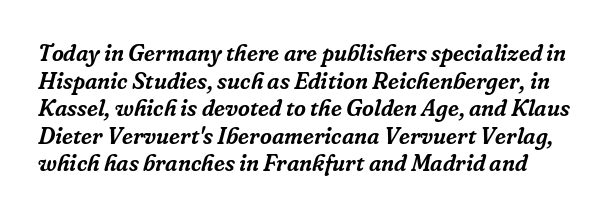
Q: Is the text italic (slanted)? A: Yes, it leans right by about 16 degrees.
Q: Is the text underlined? A: No.
Q: Is the spacing between letters normal or unusually wide? A: Normal.
